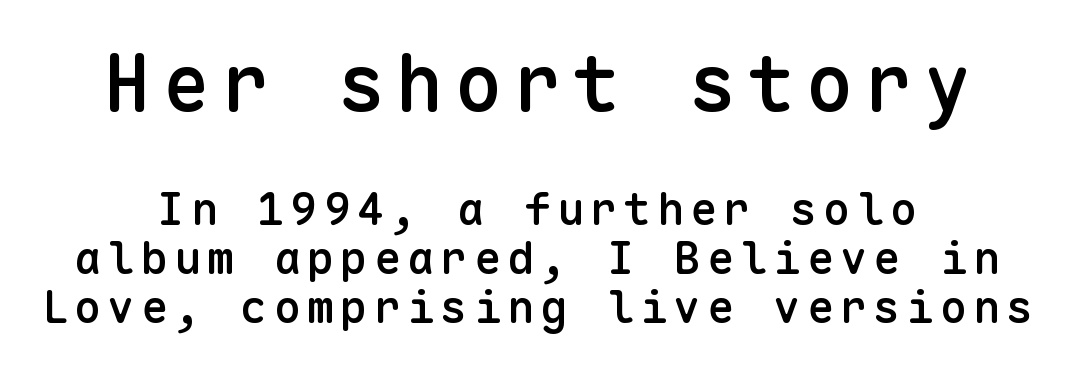
Q: Is the text bold? A: Semi-bold.
Q: Is the text italic (slanted)? A: No, it is upright.
Q: Is the typeface a serif or a sans-serif typeface? A: Sans-serif.
Q: Is the text underlined? A: No.
Q: How is the paragraph aligned? A: Centered.
Q: Is the spacing between lines tight, normal or loose? A: Tight.
Q: Which block of text is set in a larger size, the first (top) or the second (bottom)? A: The first (top) one.
Q: Width (condensed, normal, or wide)? A: Normal.
Q: Stroke contrast? A: Low.
Q: x-height? A: Medium.
Q: Monospaced? A: Yes.
